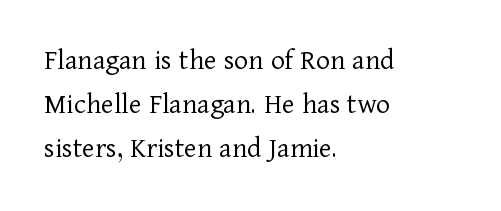
{"serif": "yes", "italic": "no", "bold": "no", "weight": "light", "width": "normal", "stroke_contrast": "low", "x_height": "medium", "monospaced": "no", "underline": "no", "align": "left", "line_spacing": "normal", "line_spacing_ratio": 1.46, "letter_spacing": "normal", "letter_spacing_em": 0.0, "glyph_px": 30}
